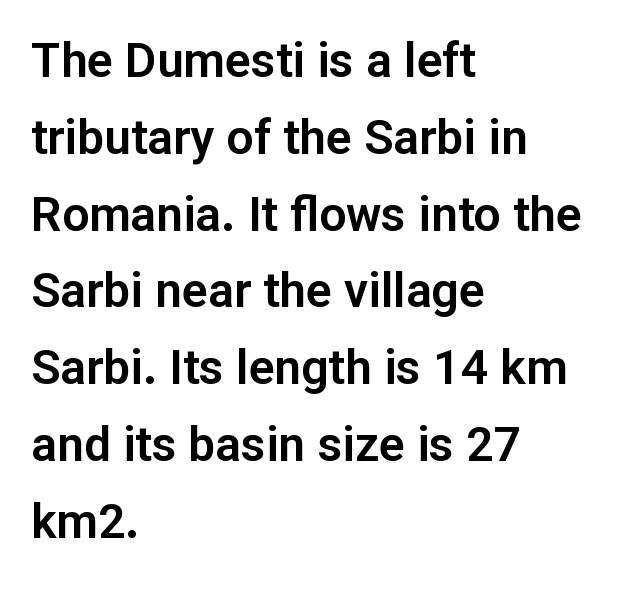
{"serif": "no", "italic": "no", "width": "normal", "stroke_contrast": "low", "x_height": "medium", "monospaced": "no", "underline": "no", "align": "left", "line_spacing": "normal", "line_spacing_ratio": 1.6, "letter_spacing": "normal", "letter_spacing_em": 0.0, "glyph_px": 48}
